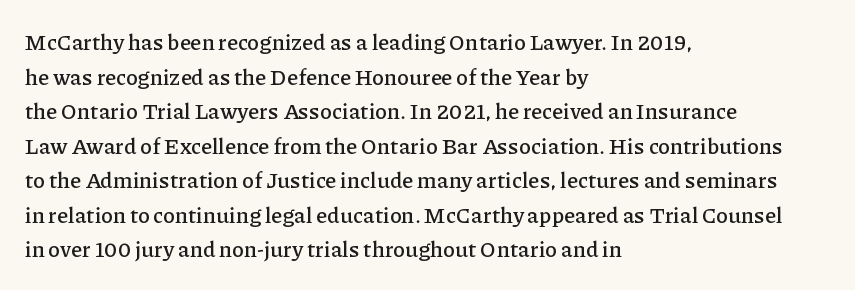
{"italic": "no", "underline": "no", "align": "left", "line_spacing": "normal", "line_spacing_ratio": 1.57, "letter_spacing": "normal", "letter_spacing_em": 0.0, "glyph_px": 22}
